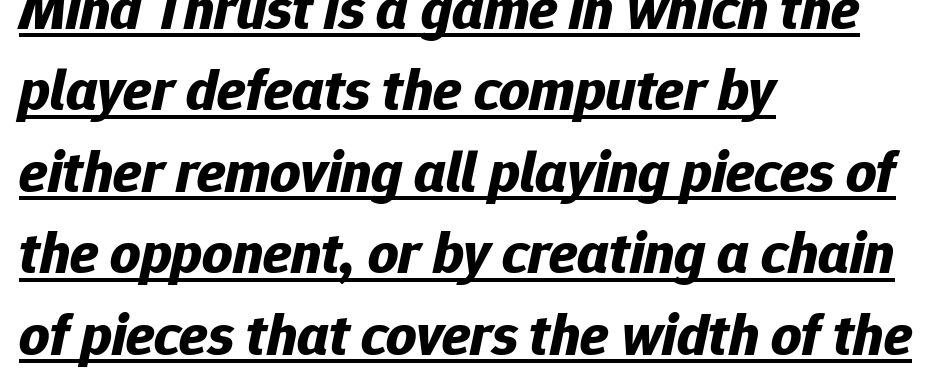
Q: Is the text bold? A: Yes.
Q: Is the text italic (slanted)? A: Yes, it leans right by about 12 degrees.
Q: Is the text underlined? A: Yes.
Q: How is the paragraph aligned? A: Left-aligned.
Q: Is the spacing between letters normal or unusually wide? A: Normal.
Q: Is the spacing between lines tight, normal or loose? A: Normal.
Q: Width (condensed, normal, or wide)? A: Normal.
Q: Stroke contrast? A: Low.
Q: x-height? A: Medium.
Q: Monospaced? A: No.
